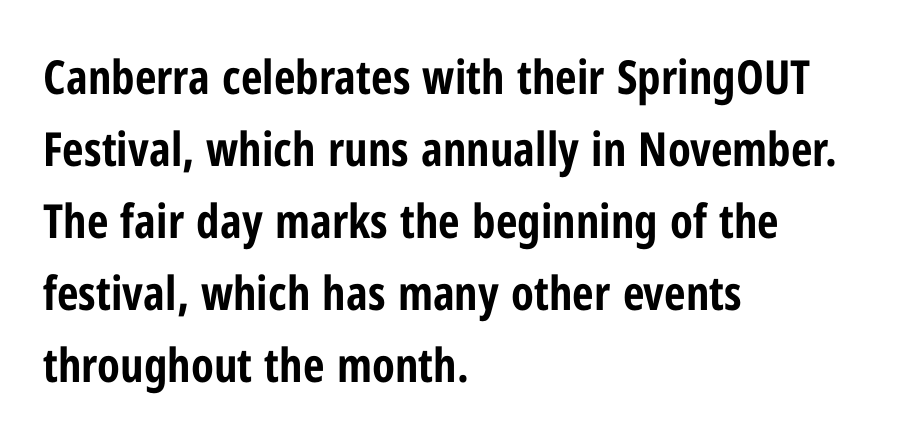
{"serif": "no", "italic": "no", "bold": "yes", "weight": "bold", "width": "condensed", "stroke_contrast": "low", "x_height": "medium", "monospaced": "no", "underline": "no", "align": "left", "line_spacing": "normal", "line_spacing_ratio": 1.53, "letter_spacing": "normal", "letter_spacing_em": 0.0, "glyph_px": 47}
